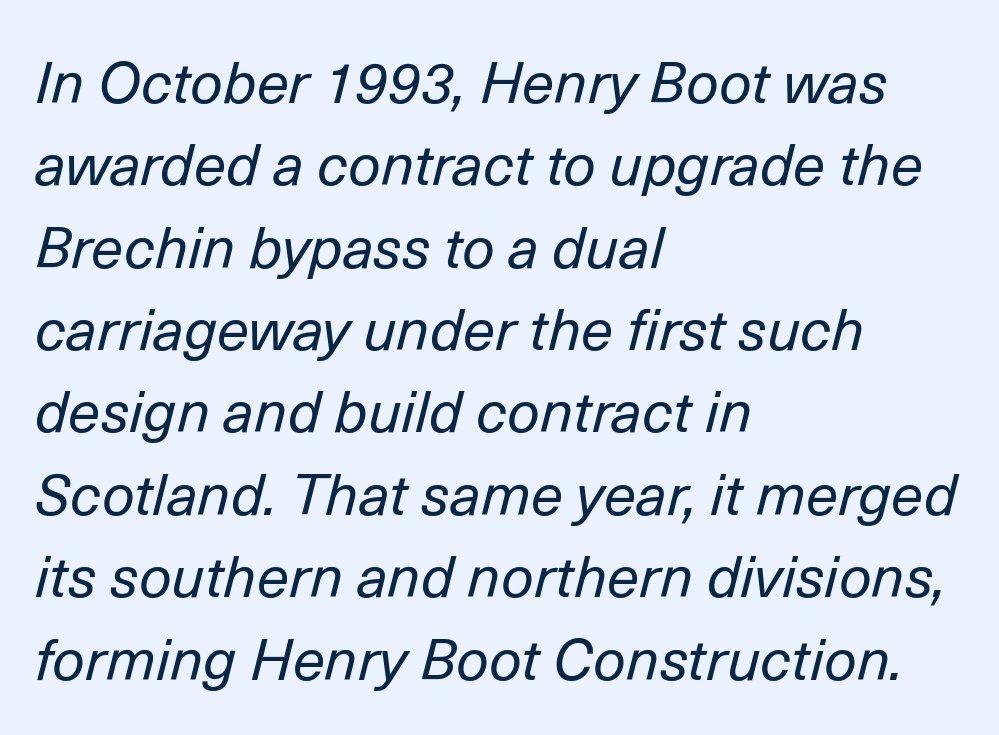
The image shows 58 px regular-weight type, italic (leaning right); set left-aligned, normal line spacing (1.42x), normal letter spacing, not underlined; low stroke contrast and a medium x-height.
